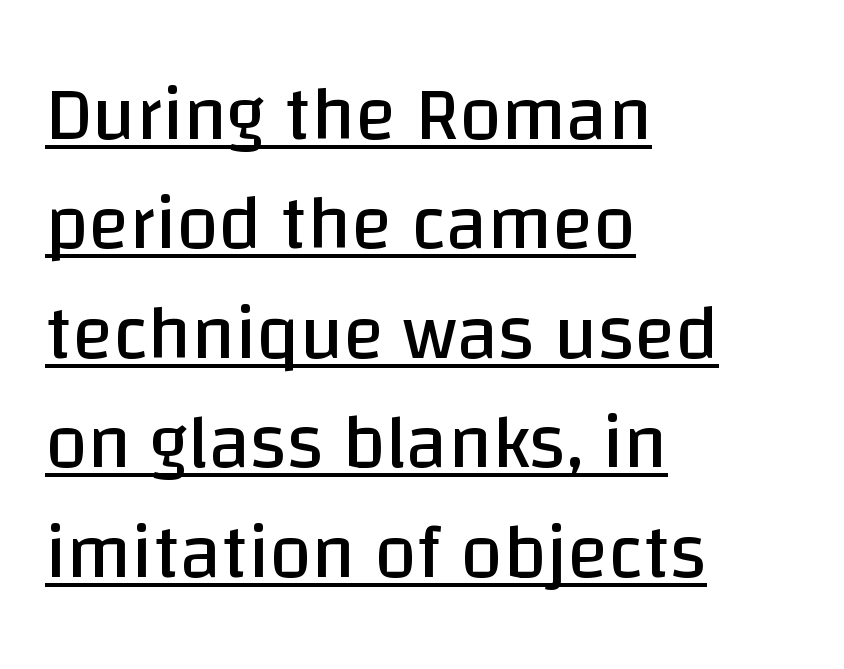
The image shows 76 px regular-weight sans-serif type, upright; set left-aligned, normal line spacing (1.44x), normal letter spacing, underlined; low stroke contrast and a large x-height.
